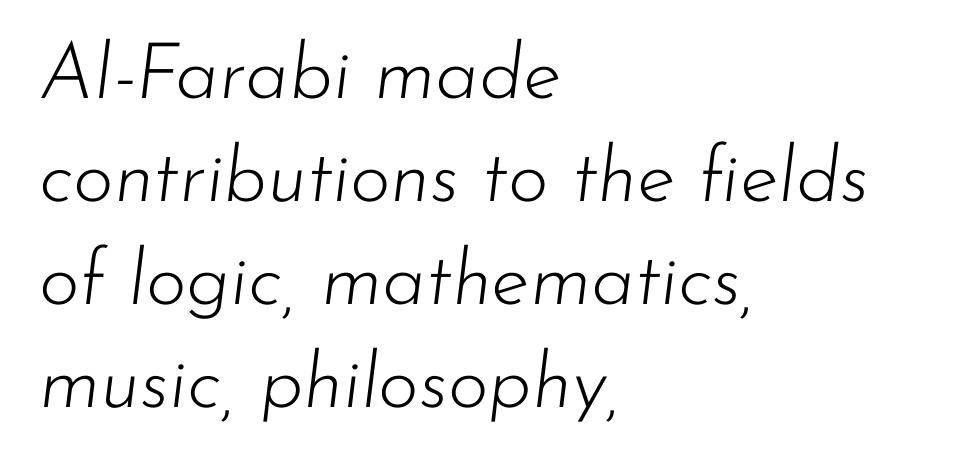
There's an unmistakable incline to the writing here. The space beneath each line is pristine and unruled. Compared with typical body copy, the letter spacing here is the same. Is the block centered? No — it sits flush against the left margin.
